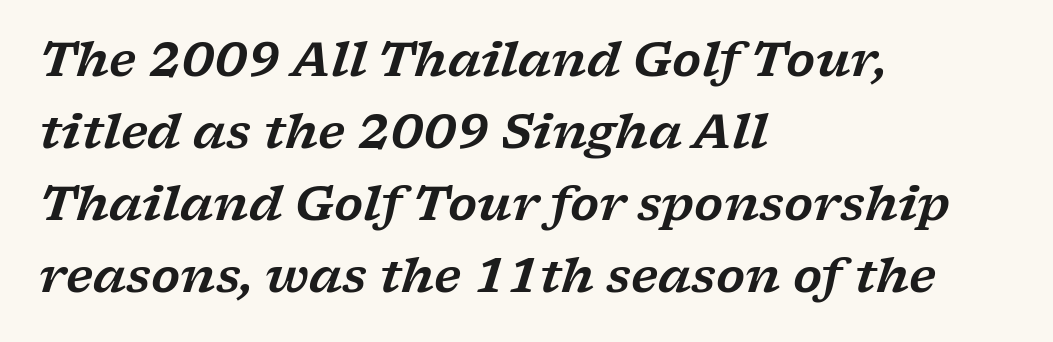
The image shows 47 px wide serif type, italic (leaning right); set left-aligned, normal line spacing (1.53x), normal letter spacing, not underlined; low stroke contrast and a medium x-height.
